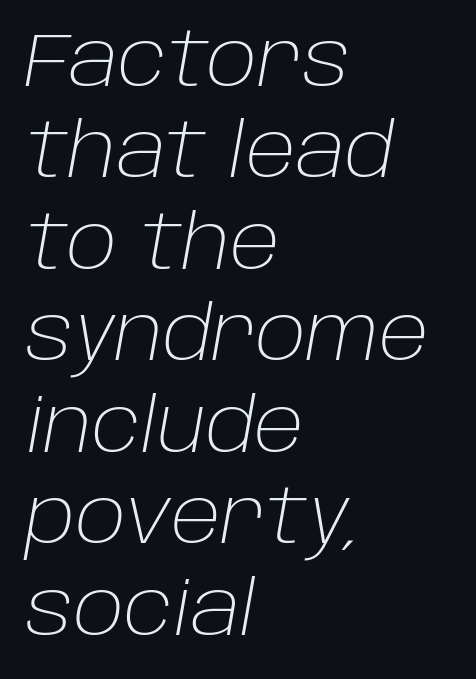
Proportional: the letters do not fall into vertical columns. Descender tails drop into unmarked territory. The strokes carry an ordinary text weight at most. The horizontal fit of the characters is conventional and even.
